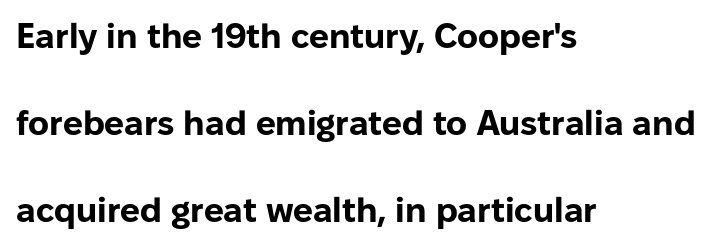
{"serif": "no", "italic": "no", "bold": "yes", "weight": "bold", "width": "normal", "stroke_contrast": "low", "x_height": "medium", "monospaced": "no", "underline": "no", "align": "left", "line_spacing": "loose", "line_spacing_ratio": 2.49, "letter_spacing": "normal", "letter_spacing_em": 0.0, "glyph_px": 35}
